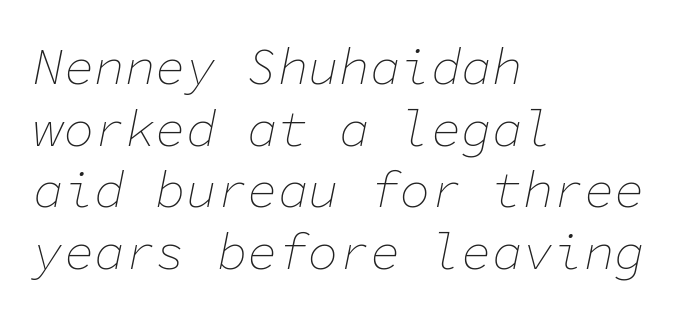
The passage shown is not bold in any degree. These lines are rendered in a fixed-pitch font. A student would call this left alignment; a typographer would say flush left, rag right. Observe the ordinary spacing: letters are neighbours, not strangers.
